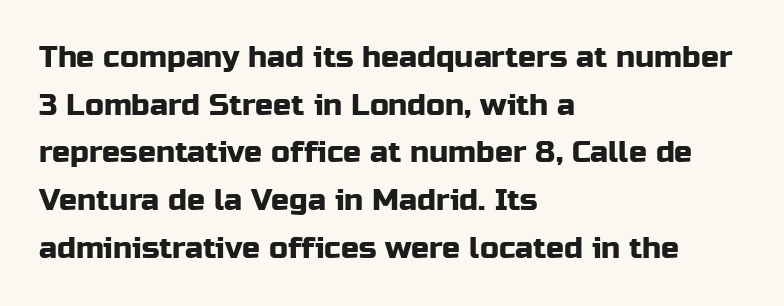
Q: Is the text italic (slanted)? A: No, it is upright.
Q: Is the typeface a serif or a sans-serif typeface? A: Sans-serif.
Q: Is the text underlined? A: No.
Q: How is the paragraph aligned? A: Left-aligned.
Q: Is the spacing between letters normal or unusually wide? A: Normal.
Q: Is the spacing between lines tight, normal or loose? A: Normal.
Q: Width (condensed, normal, or wide)? A: Normal.
Q: Stroke contrast? A: Low.
Q: x-height? A: Medium.
Q: Monospaced? A: No.
